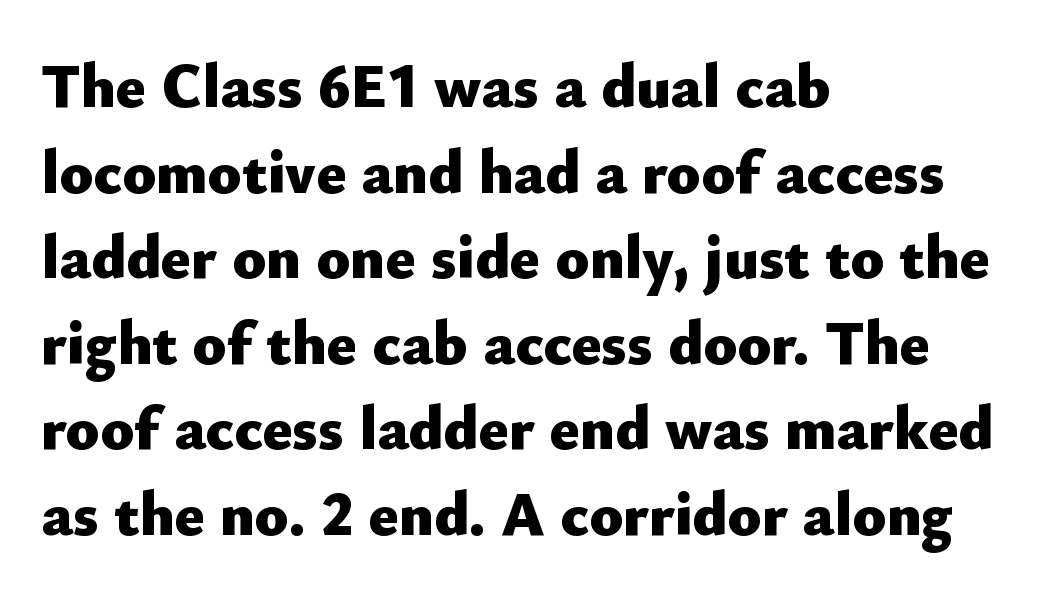
Horizontally, the lines are justified to the leading edge only. Each glyph is drawn with heavy, bold strokes. Has an underline been added? It has not. Ascenders rise straight up at ninety degrees. Nope, no serifs anywhere on these letters.
